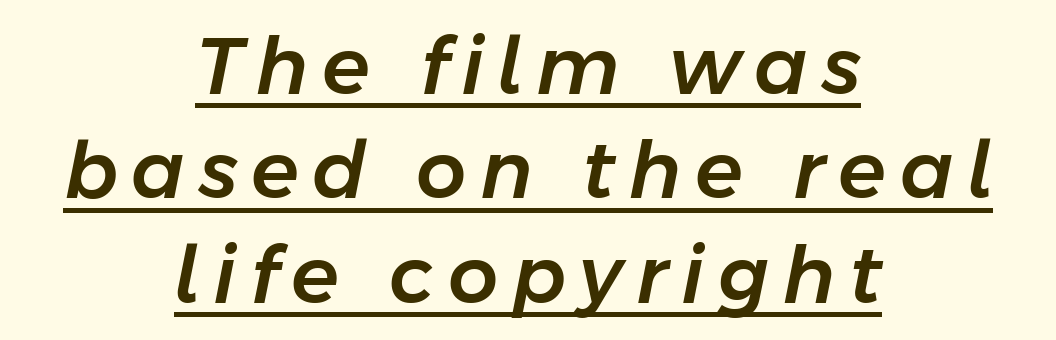
{"italic": "yes", "lean": "right", "slant_degrees": 11, "width": "normal", "stroke_contrast": "low", "x_height": "medium", "monospaced": "no", "underline": "yes", "align": "center", "line_spacing": "normal", "line_spacing_ratio": 1.32, "glyph_px": 79}
